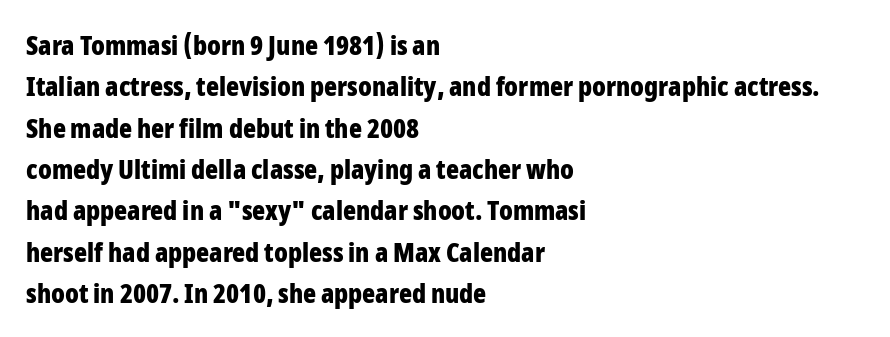
This block has exactly the height ordinary leading produces. The letterforms sit shoulder to shoulder at normal distance. On the weight axis this lands at bold, roughly 700. Line beginnings align vertically; line endings do not. A roman cut, with each character standing at attention.
